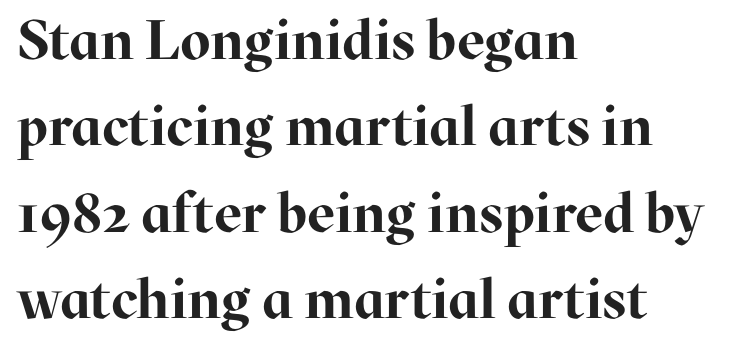
Q: Is the text bold? A: Yes.
Q: Is the text italic (slanted)? A: No, it is upright.
Q: Is the typeface a serif or a sans-serif typeface? A: Serif.
Q: Is the text underlined? A: No.
Q: How is the paragraph aligned? A: Left-aligned.
Q: Is the spacing between letters normal or unusually wide? A: Normal.
Q: Is the spacing between lines tight, normal or loose? A: Normal.
Q: Width (condensed, normal, or wide)? A: Normal.
Q: Stroke contrast? A: High.
Q: x-height? A: Medium.
Q: Monospaced? A: No.
